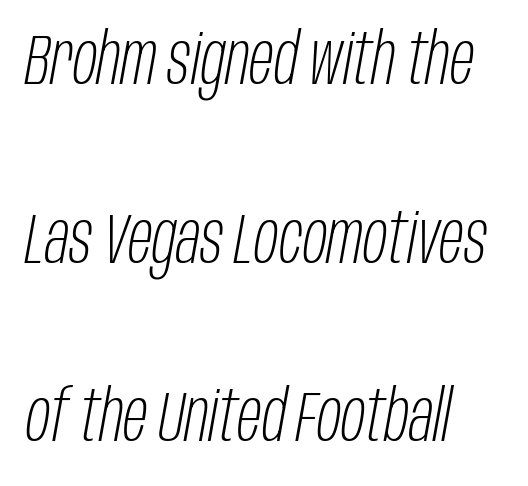
The image shows 72 px light, condensed type, italic (leaning right); set left-aligned, loose line spacing (2.48x), normal letter spacing, not underlined; low stroke contrast and a large x-height.
